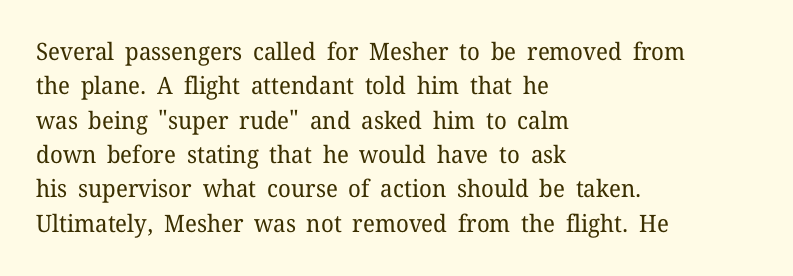
{"italic": "no", "bold": "no", "underline": "no", "align": "left", "line_spacing": "normal", "line_spacing_ratio": 1.43, "letter_spacing": "normal", "letter_spacing_em": 0.0, "glyph_px": 24}
